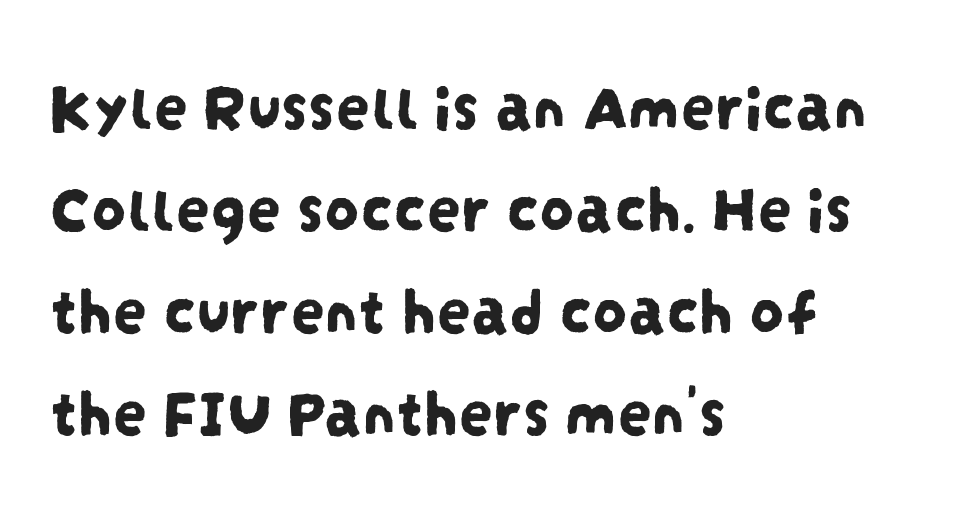
Q: Is the typeface a serif or a sans-serif typeface? A: Sans-serif.
Q: Is the text underlined? A: No.
Q: How is the paragraph aligned? A: Left-aligned.
Q: Is the spacing between letters normal or unusually wide? A: Normal.
Q: Is the spacing between lines tight, normal or loose? A: Normal.
Q: Width (condensed, normal, or wide)? A: Condensed.
Q: Stroke contrast? A: Low.
Q: x-height? A: Large.
Q: Monospaced? A: No.
